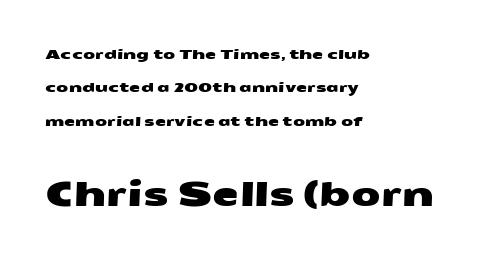
Airy leading. Notice how the passage keeps a crisp vertical edge on the left only. Varying glyph widths throughout — classic text-font behaviour. This layout puts the modest block above and the oversized block below. Is the letter spacing exaggerated? No — it looks like the ordinary default.
